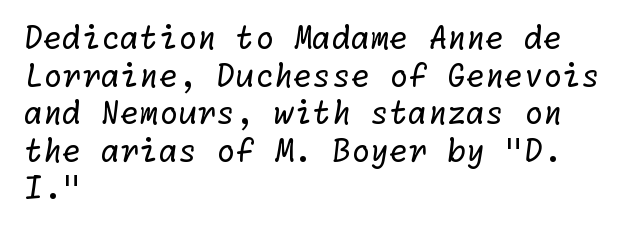
The paragraph has a hard left edge and a soft right edge. Spacing between characters is what you'd get straight out of the box. The letters carry no serifs — their stems end cleanly without finishing strokes. No word sits above an underline.
